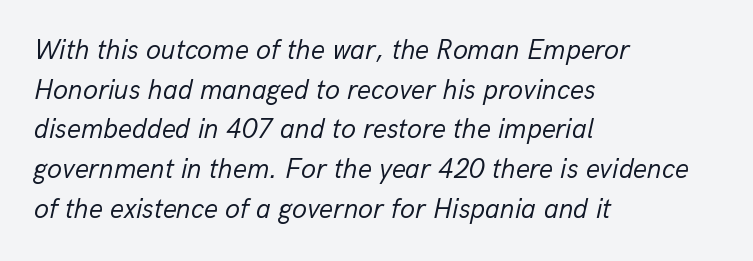
Q: Is the text bold? A: No.
Q: Is the text italic (slanted)? A: Yes, it leans right by about 13 degrees.
Q: Is the text underlined? A: No.
Q: How is the paragraph aligned? A: Left-aligned.
Q: Is the spacing between letters normal or unusually wide? A: Normal.
Q: Is the spacing between lines tight, normal or loose? A: Normal.
